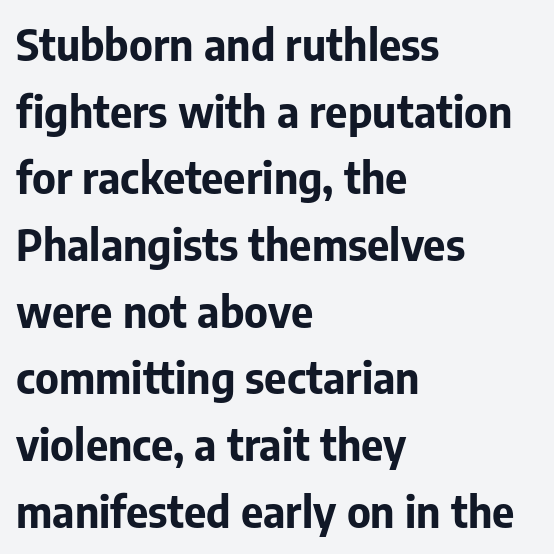
Q: Is the text bold? A: Yes.
Q: Is the text italic (slanted)? A: No, it is upright.
Q: Is the typeface a serif or a sans-serif typeface? A: Sans-serif.
Q: Is the text underlined? A: No.
Q: How is the paragraph aligned? A: Left-aligned.
Q: Is the spacing between letters normal or unusually wide? A: Normal.
Q: Is the spacing between lines tight, normal or loose? A: Normal.
Q: Width (condensed, normal, or wide)? A: Normal.
Q: Stroke contrast? A: Low.
Q: x-height? A: Medium.
Q: Monospaced? A: No.
